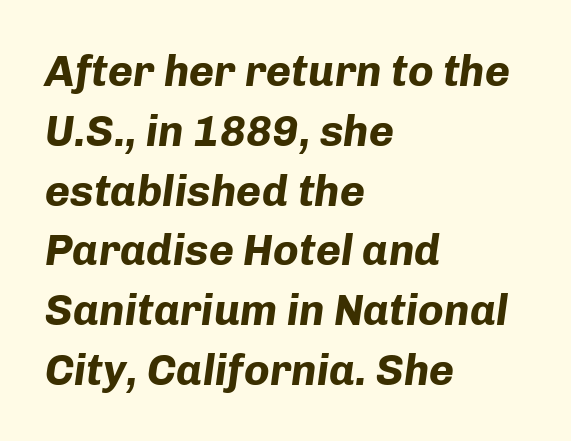
Q: Is the text bold? A: Yes.
Q: Is the text italic (slanted)? A: Yes, it leans right by about 8 degrees.
Q: Is the text underlined? A: No.
Q: How is the paragraph aligned? A: Left-aligned.
Q: Is the spacing between letters normal or unusually wide? A: Normal.
Q: Is the spacing between lines tight, normal or loose? A: Normal.
Q: Width (condensed, normal, or wide)? A: Normal.
Q: Stroke contrast? A: Low.
Q: x-height? A: Medium.
Q: Monospaced? A: No.
